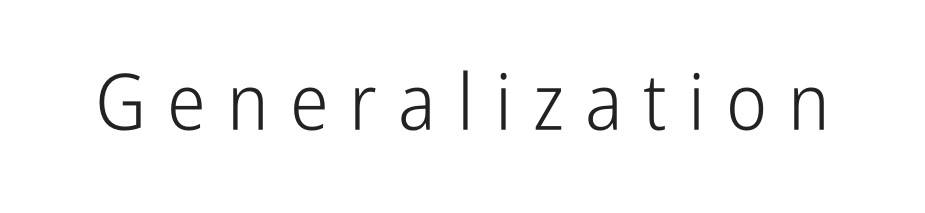
Q: Is the text bold? A: No.
Q: Is the text italic (slanted)? A: No, it is upright.
Q: Is the typeface a serif or a sans-serif typeface? A: Sans-serif.
Q: Is the text underlined? A: No.
Q: Is the spacing between letters normal or unusually wide? A: Unusually wide.
Q: Width (condensed, normal, or wide)? A: Condensed.
Q: Stroke contrast? A: Low.
Q: x-height? A: Medium.
Q: Monospaced? A: No.
